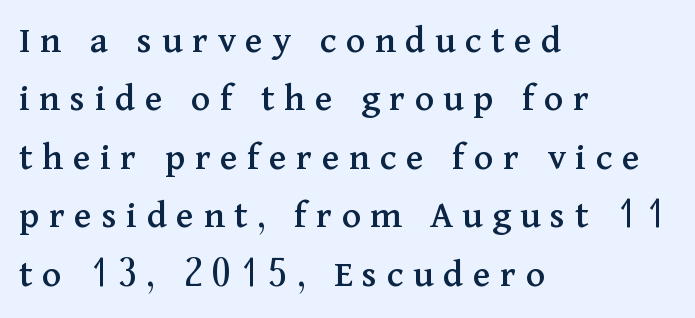
Q: Is the text italic (slanted)? A: No, it is upright.
Q: Is the typeface a serif or a sans-serif typeface? A: Serif.
Q: Is the text underlined? A: No.
Q: How is the paragraph aligned? A: Left-aligned.
Q: Is the spacing between letters normal or unusually wide? A: Unusually wide.
Q: Is the spacing between lines tight, normal or loose? A: Normal.
Q: Width (condensed, normal, or wide)? A: Normal.
Q: Stroke contrast? A: Medium.
Q: x-height? A: Medium.
Q: Monospaced? A: No.
